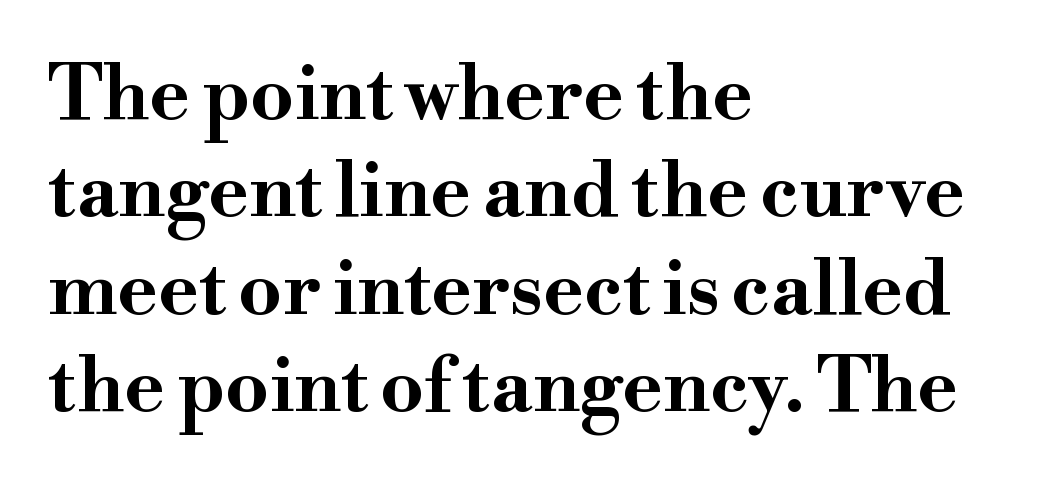
Q: Is the text bold? A: Yes.
Q: Is the text italic (slanted)? A: No, it is upright.
Q: Is the typeface a serif or a sans-serif typeface? A: Serif.
Q: Is the text underlined? A: No.
Q: How is the paragraph aligned? A: Left-aligned.
Q: Is the spacing between letters normal or unusually wide? A: Normal.
Q: Is the spacing between lines tight, normal or loose? A: Normal.
Q: Width (condensed, normal, or wide)? A: Wide.
Q: Stroke contrast? A: High.
Q: x-height? A: Small.
Q: Monospaced? A: No.
